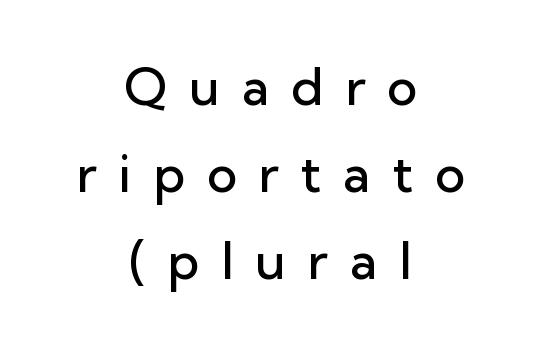
{"serif": "no", "italic": "no", "bold": "semi", "weight": "semibold", "width": "normal", "stroke_contrast": "low", "x_height": "medium", "monospaced": "no", "underline": "no", "align": "center", "line_spacing_ratio": 1.71, "letter_spacing": "wide", "letter_spacing_em": 0.43, "glyph_px": 51}
